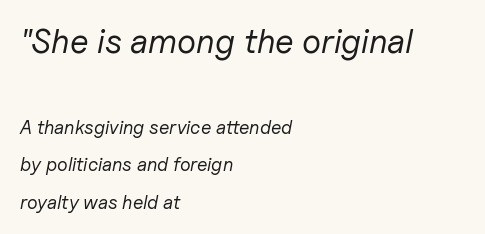
The image shows 34 px regular-weight type, italic (leaning right); set left-aligned, loose line spacing (1.98x), normal letter spacing, not underlined; the first (top) block is 1.79x larger; low stroke contrast and a medium x-height.
